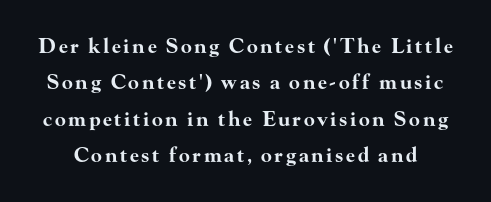
The image shows 20 px bold type, upright; set line spacing 1.82x, not underlined.
